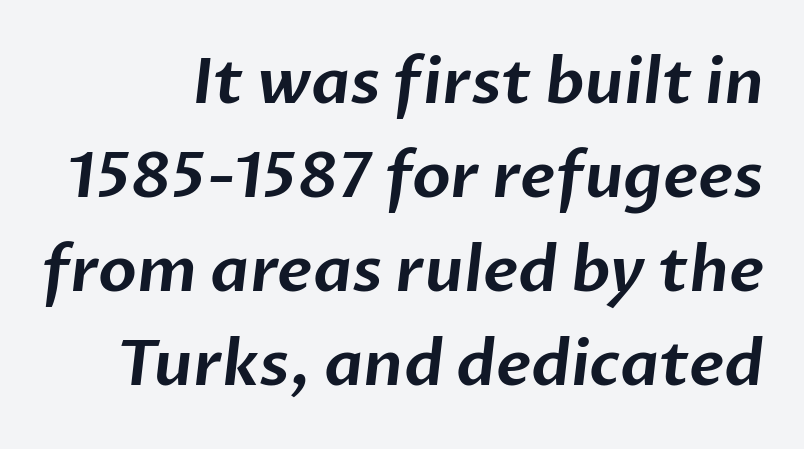
Q: Is the typeface a serif or a sans-serif typeface? A: Sans-serif.
Q: Is the text underlined? A: No.
Q: Is the spacing between letters normal or unusually wide? A: Normal.
Q: Is the spacing between lines tight, normal or loose? A: Normal.
Q: Width (condensed, normal, or wide)? A: Normal.
Q: Stroke contrast? A: Low.
Q: x-height? A: Medium.
Q: Monospaced? A: No.
